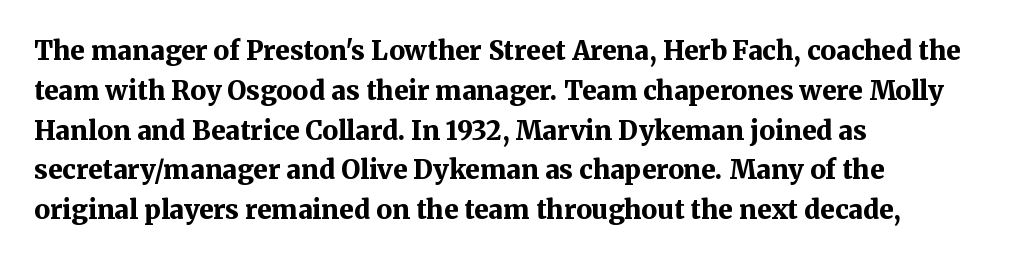
{"italic": "no", "bold": "yes", "underline": "no", "align": "left", "line_spacing": "normal", "line_spacing_ratio": 1.53, "letter_spacing": "normal", "letter_spacing_em": 0.0, "glyph_px": 26}
